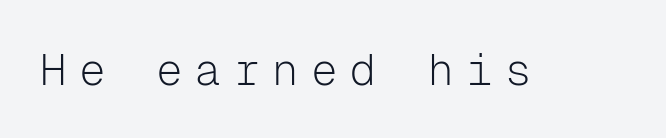
{"serif": "no", "italic": "no", "bold": "no", "weight": "light", "width": "normal", "stroke_contrast": "low", "x_height": "medium", "monospaced": "yes", "underline": "no", "letter_spacing": "wide", "letter_spacing_em": 0.28, "glyph_px": 44}
